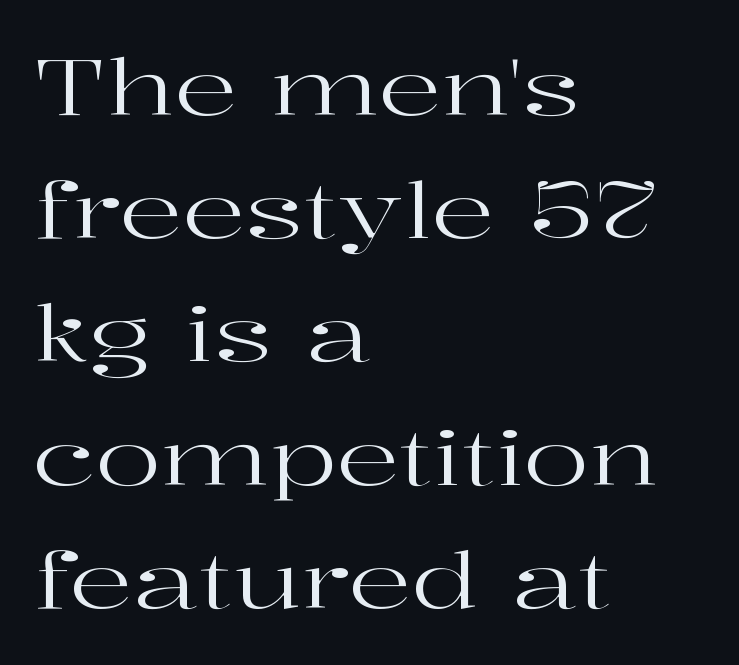
{"serif": "yes", "italic": "no", "bold": "no", "weight": "regular", "width": "wide", "stroke_contrast": "high", "x_height": "medium", "monospaced": "no", "underline": "no", "align": "left", "line_spacing": "normal", "line_spacing_ratio": 1.58, "letter_spacing": "normal", "letter_spacing_em": 0.0, "glyph_px": 78}
